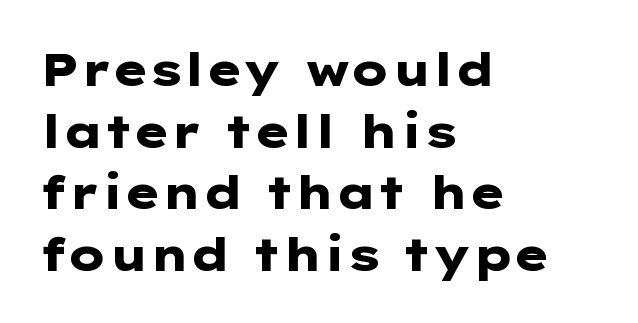
{"serif": "no", "italic": "no", "bold": "yes", "weight": "heavy", "width": "wide", "stroke_contrast": "low", "x_height": "medium", "monospaced": "no", "underline": "no", "align": "left", "line_spacing": "normal", "line_spacing_ratio": 1.34, "letter_spacing": "normal", "letter_spacing_em": 0.0, "glyph_px": 46}
